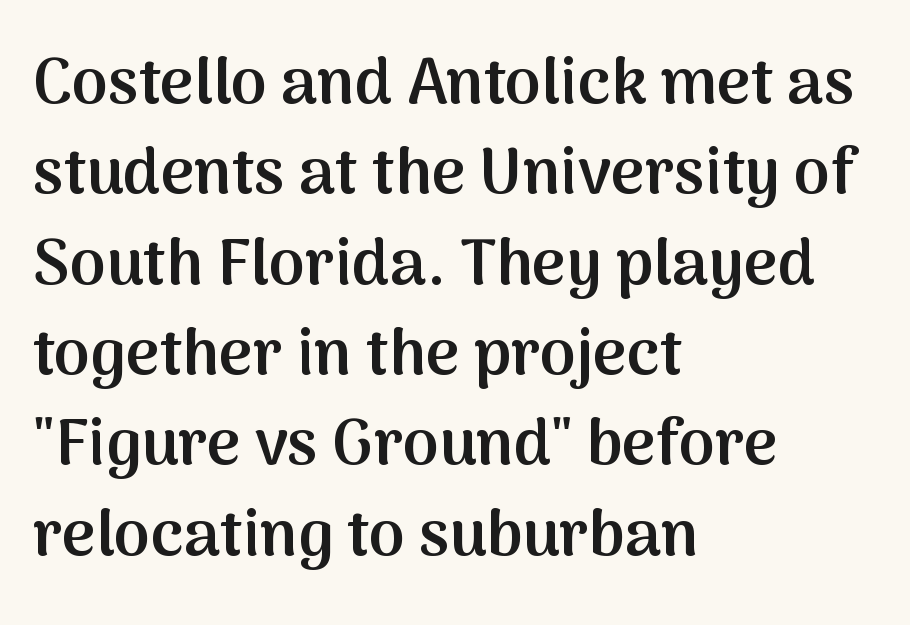
{"serif": "no", "italic": "no", "bold": "semi", "weight": "semibold", "width": "normal", "stroke_contrast": "medium", "x_height": "medium", "monospaced": "no", "underline": "no", "align": "left", "line_spacing": "normal", "line_spacing_ratio": 1.39, "letter_spacing": "normal", "letter_spacing_em": 0.0, "glyph_px": 65}
